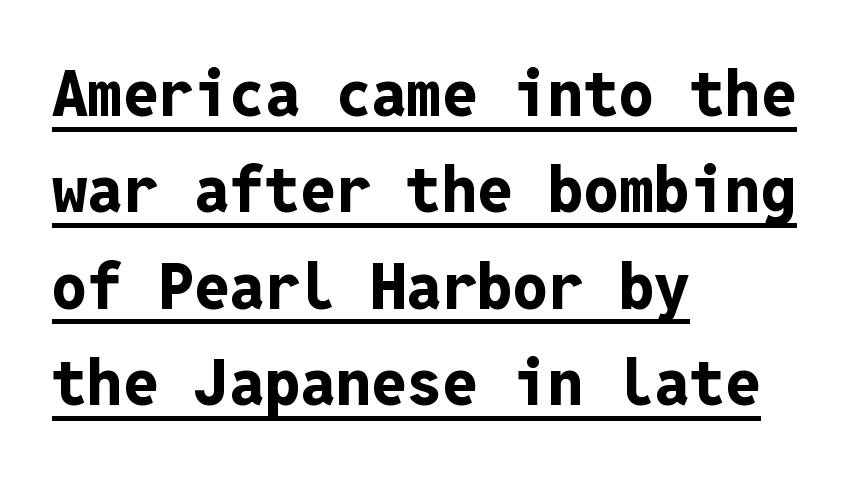
{"serif": "no", "italic": "no", "bold": "yes", "weight": "bold", "width": "normal", "stroke_contrast": "low", "x_height": "medium", "monospaced": "yes", "underline": "yes", "align": "left", "line_spacing": "normal", "line_spacing_ratio": 1.53, "letter_spacing": "normal", "letter_spacing_em": 0.0, "glyph_px": 63}
